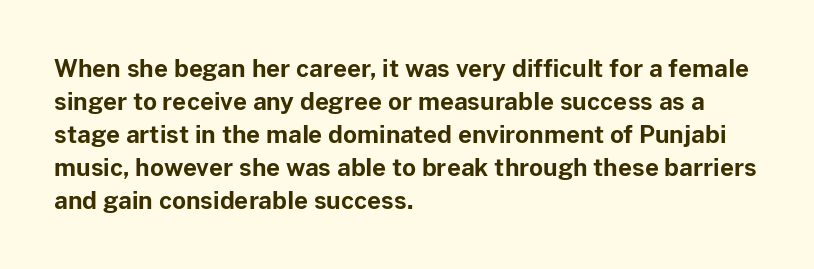
Q: Is the text bold? A: Yes.
Q: Is the text italic (slanted)? A: No, it is upright.
Q: Is the text underlined? A: No.
Q: How is the paragraph aligned? A: Left-aligned.
Q: Is the spacing between letters normal or unusually wide? A: Normal.
Q: Is the spacing between lines tight, normal or loose? A: Normal.
